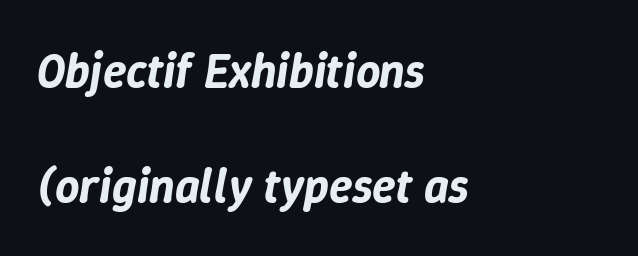
The image shows 48 px text type, italic (leaning right); set left-aligned, loose line spacing (2.39x), normal letter spacing, not underlined; low stroke contrast and a medium x-height.
